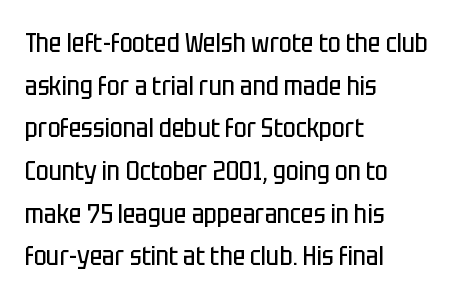
The image shows 27 px text type, upright; set left-aligned, normal line spacing (1.58x), normal letter spacing, not underlined.
